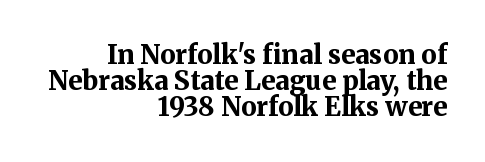
Honestly, there is no underline to notice here at all. Whoever set this chose condensed vertical rhythm over breathing room. The letters are bold, with thick, heavy strokes. Each word holds together tightly as a unit, with standard inter-letter gaps. No italicization has been applied; the sample stays upright.
